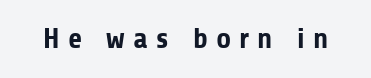
{"serif": "no", "italic": "no", "bold": "yes", "weight": "bold", "width": "normal", "stroke_contrast": "low", "x_height": "medium", "monospaced": "no", "underline": "no", "letter_spacing": "wide", "letter_spacing_em": 0.28, "glyph_px": 29}
